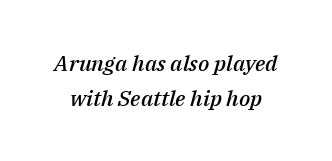
{"italic": "yes", "lean": "right", "slant_degrees": 14, "bold": "semi", "underline": "no", "line_spacing": "normal", "line_spacing_ratio": 1.58, "letter_spacing": "normal", "letter_spacing_em": 0.0, "glyph_px": 22}
